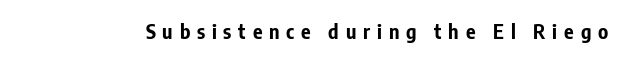
Does extra space separate the letters? Yes, quite a lot of it. The passage shown is not underscored anywhere. These words are printed bold, with thick strokes throughout. Posture: upright roman.
